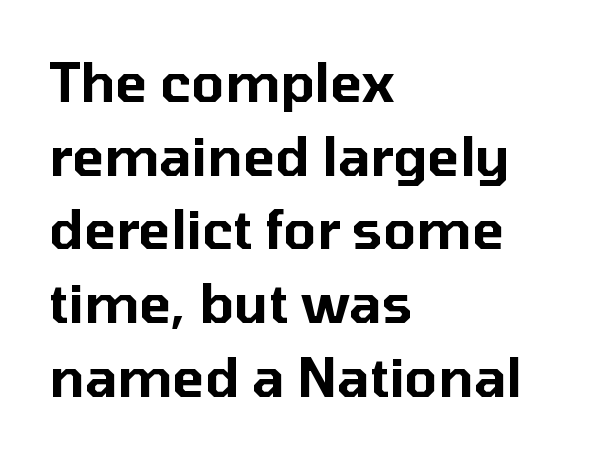
Q: Is the text italic (slanted)? A: No, it is upright.
Q: Is the typeface a serif or a sans-serif typeface? A: Sans-serif.
Q: Is the text underlined? A: No.
Q: How is the paragraph aligned? A: Left-aligned.
Q: Is the spacing between letters normal or unusually wide? A: Normal.
Q: Is the spacing between lines tight, normal or loose? A: Normal.
Q: Width (condensed, normal, or wide)? A: Normal.
Q: Stroke contrast? A: Low.
Q: x-height? A: Medium.
Q: Monospaced? A: No.
